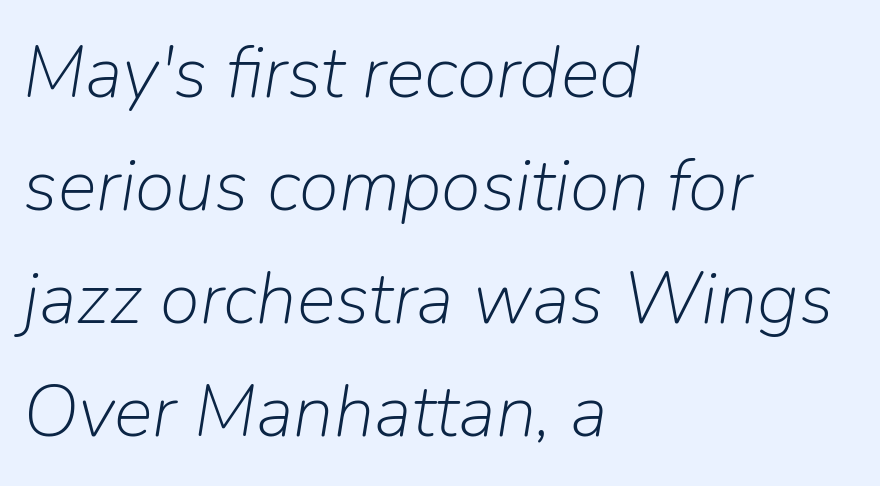
Q: Is the text bold? A: No.
Q: Is the text italic (slanted)? A: Yes, it leans right by about 9 degrees.
Q: Is the text underlined? A: No.
Q: How is the paragraph aligned? A: Left-aligned.
Q: Is the spacing between letters normal or unusually wide? A: Normal.
Q: Is the spacing between lines tight, normal or loose? A: Normal.
Q: Width (condensed, normal, or wide)? A: Normal.
Q: Stroke contrast? A: Low.
Q: x-height? A: Medium.
Q: Monospaced? A: No.
